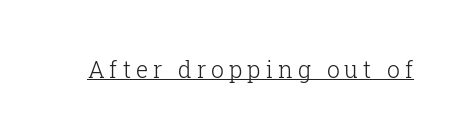
Q: Is the text bold? A: No.
Q: Is the text italic (slanted)? A: No, it is upright.
Q: Is the text underlined? A: Yes.
Q: Is the spacing between letters normal or unusually wide? A: Unusually wide.
